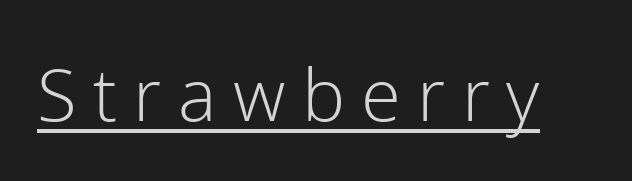
The typography opts for an upright posture over an oblique one. Decoration check: the copy is underlined. Someone cranked the tracking dial way up on this one. This is not heavy type; no bold has been used. Serifs: no, the terminals of the letterforms are clean.
